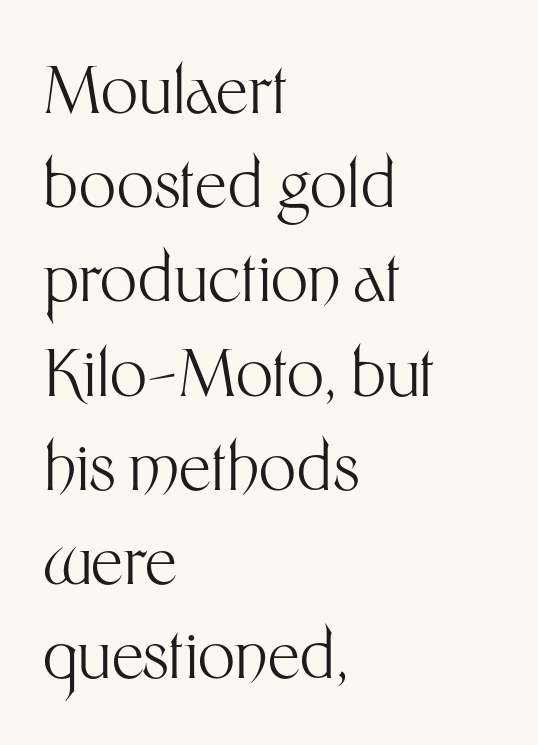
{"serif": "no", "italic": "no", "bold": "no", "weight": "light", "width": "normal", "stroke_contrast": "medium", "x_height": "medium", "monospaced": "no", "underline": "no", "align": "left", "line_spacing": "normal", "line_spacing_ratio": 1.45, "letter_spacing": "normal", "letter_spacing_em": 0.0, "glyph_px": 65}
